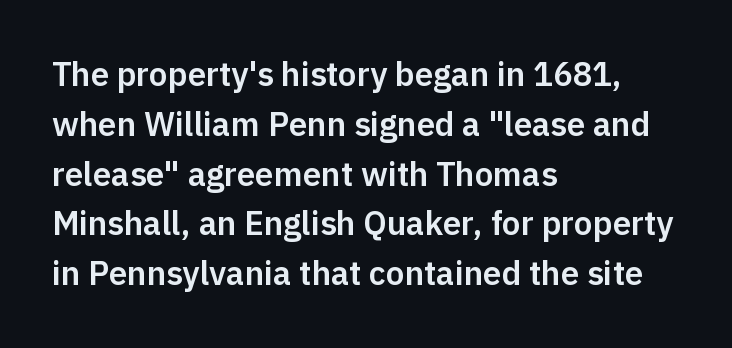
The image shows 33 px sans-serif type, upright; set left-aligned, normal line spacing (1.51x), normal letter spacing, not underlined; low stroke contrast and a medium x-height.
